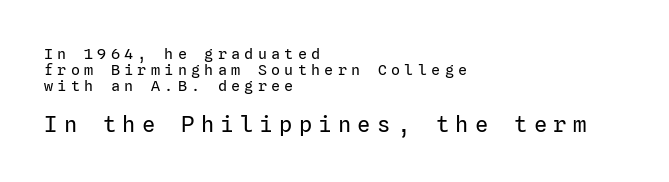
The passage is arranged the way most books set body copy — flush left. This layout puts the modest block above and the oversized block below. Each row of text sits above clean, open space. Characters remain perfectly vertical along every line.
